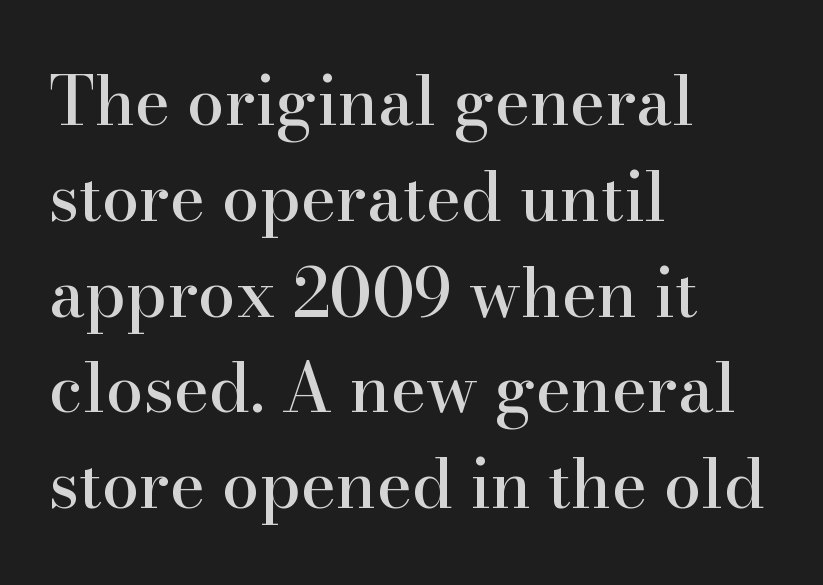
The compositor pushed each line to the left boundary. The rendering keeps characters at their native spacing. Each row of text sits above clean, open space. Little horizontal feet cap the strokes, marking this as serif type. The passage shown is typed in a proportional face where columns would drift. These lines were composed using upright roman letters.
